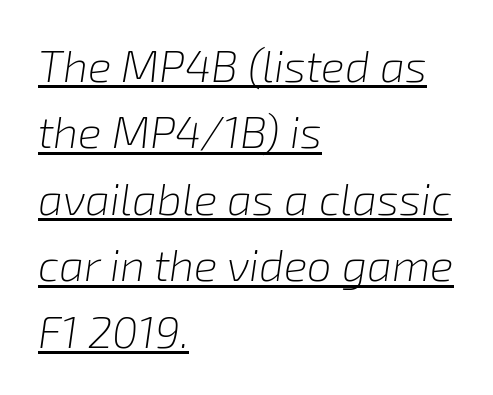
A typesetter would mark this as italic. Visually the block forms a straight wall on the left and a jagged coastline on the right. The font is comparable to plain body text, perhaps lighter. Standard letterfit; no display-style spreading of the glyphs. The rows are spaced the way most documents space them.
